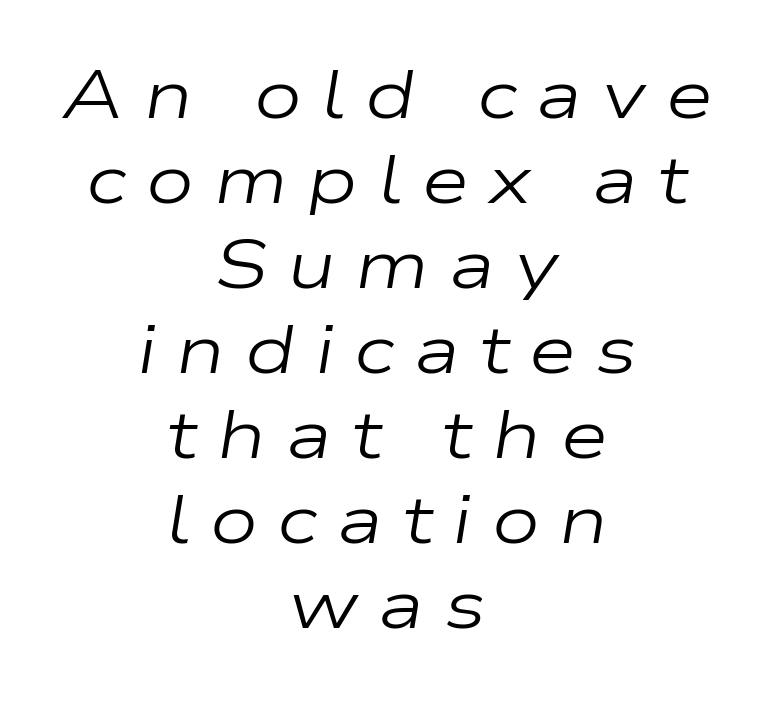
The image shows 68 px regular-weight, wide type, italic (leaning right); set centered, normal line spacing (1.25x), unusually wide letter spacing (+0.29 em), not underlined; low stroke contrast and a medium x-height.
